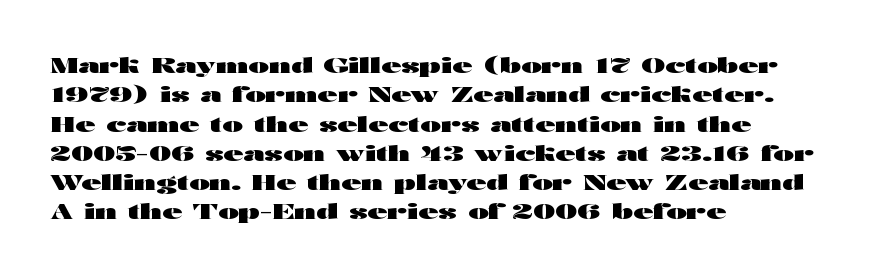
Q: Is the text bold? A: Yes.
Q: Is the text italic (slanted)? A: No, it is upright.
Q: Is the text underlined? A: No.
Q: How is the paragraph aligned? A: Left-aligned.
Q: Is the spacing between letters normal or unusually wide? A: Normal.
Q: Is the spacing between lines tight, normal or loose? A: Normal.
